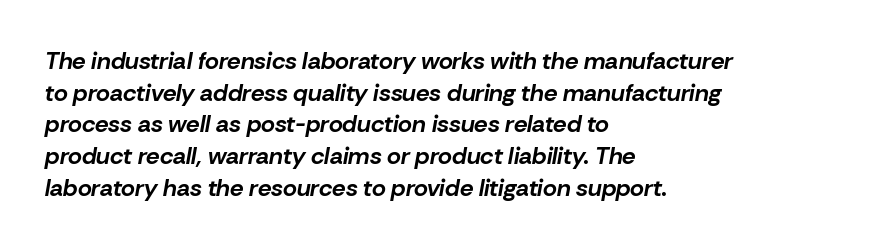
The image shows 24 px bold type, italic (leaning right); set left-aligned, normal line spacing (1.32x), normal letter spacing, not underlined.
